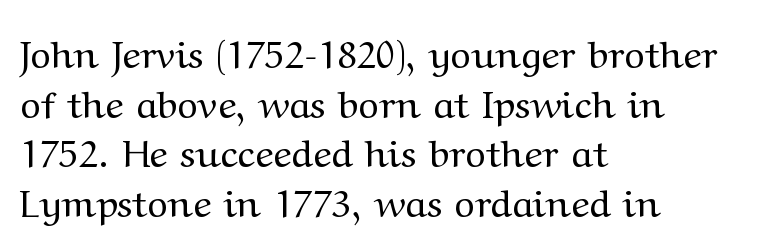
{"serif": "yes", "italic": "no", "bold": "no", "weight": "regular", "width": "wide", "stroke_contrast": "medium", "x_height": "medium", "monospaced": "no", "underline": "no", "align": "left", "line_spacing": "normal", "line_spacing_ratio": 1.27, "letter_spacing": "normal", "letter_spacing_em": 0.0, "glyph_px": 39}
